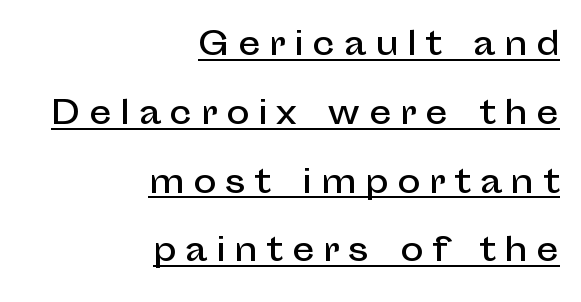
Widely set lines give the paragraph a tall, airy silhouette. Unlike italic type, these characters show no tilt at all. Font category for this specimen: sans-serif. Here the designer chose a conventional face with non-uniform glyph widths.
